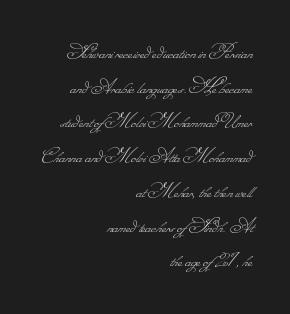
{"bold": "no", "underline": "no", "align": "right", "line_spacing": "normal", "line_spacing_ratio": 1.51, "letter_spacing": "normal", "letter_spacing_em": 0.0, "glyph_px": 23}
